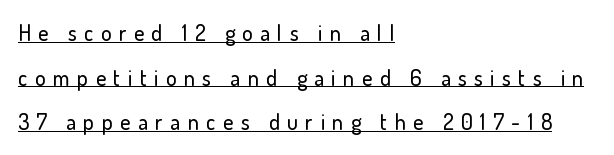
The image shows 22 px text type, upright; set left-aligned, loose line spacing (2.03x), unusually wide letter spacing (+0.34 em), underlined.
